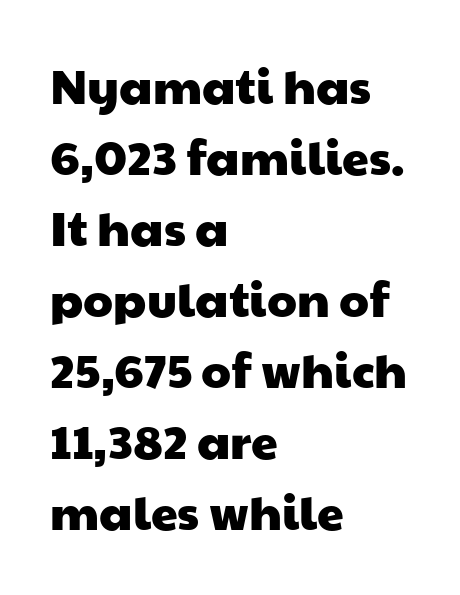
Q: Is the typeface a serif or a sans-serif typeface? A: Sans-serif.
Q: Is the text underlined? A: No.
Q: How is the paragraph aligned? A: Left-aligned.
Q: Is the spacing between letters normal or unusually wide? A: Normal.
Q: Is the spacing between lines tight, normal or loose? A: Normal.
Q: Width (condensed, normal, or wide)? A: Wide.
Q: Stroke contrast? A: Low.
Q: x-height? A: Medium.
Q: Monospaced? A: No.
